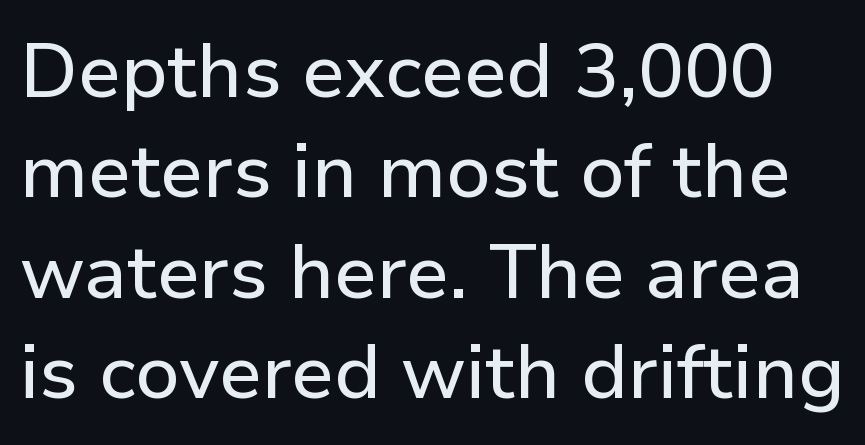
The passage shown is typed in a proportional face where columns would drift. Check under the words: just untouched page. A typesetter would call this leading conventional body-copy spacing. The letterforms sit shoulder to shoulder at normal distance. Examine the stroke ends and you'll find no serifs. This is roman type, the default non-slanted kind.
